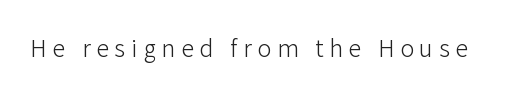
Type without underlining. Notice how the stems are strictly vertical — no italics here. Is the letter spacing exaggerated? Yes — the characters are pushed far apart. Heaviness? Minimal to ordinary, like unemphasized prose.
